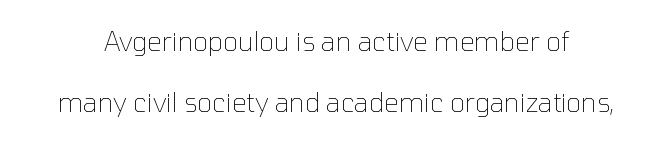
Q: Is the text bold? A: No.
Q: Is the text italic (slanted)? A: No, it is upright.
Q: Is the text underlined? A: No.
Q: Is the spacing between letters normal or unusually wide? A: Normal.
Q: Is the spacing between lines tight, normal or loose? A: Loose.
